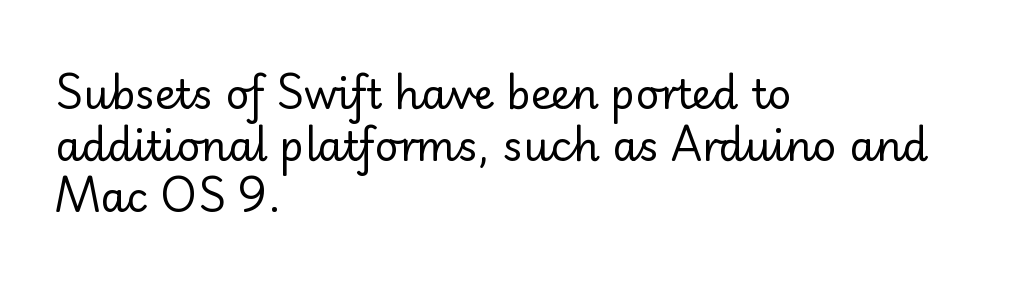
{"serif": "no", "italic": "no", "bold": "no", "weight": "regular", "width": "normal", "stroke_contrast": "low", "x_height": "small", "monospaced": "no", "underline": "no", "align": "left", "line_spacing": "normal", "line_spacing_ratio": 1.26, "letter_spacing": "normal", "letter_spacing_em": 0.0, "glyph_px": 41}
